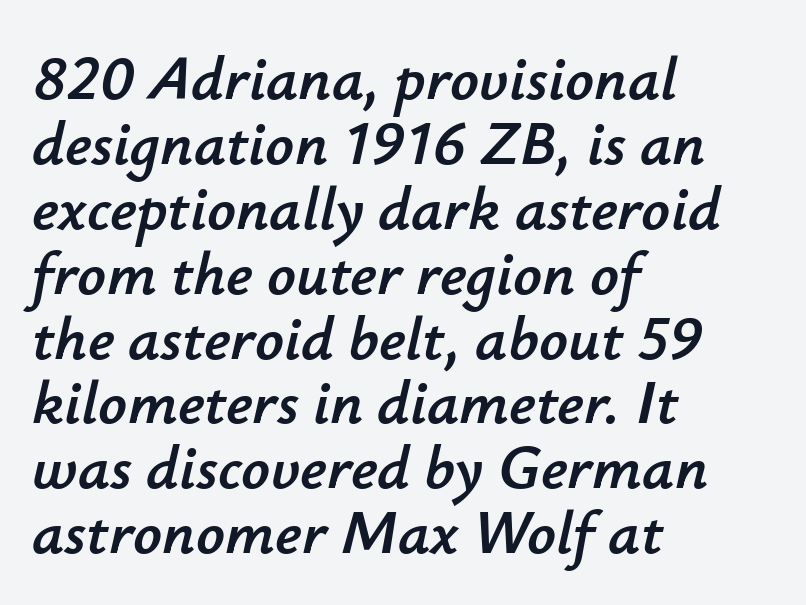
{"italic": "yes", "lean": "right", "slant_degrees": 12, "width": "normal", "stroke_contrast": "low", "x_height": "small", "monospaced": "no", "underline": "no", "align": "left", "line_spacing": "tight", "line_spacing_ratio": 1.03, "letter_spacing": "normal", "letter_spacing_em": 0.0, "glyph_px": 63}
